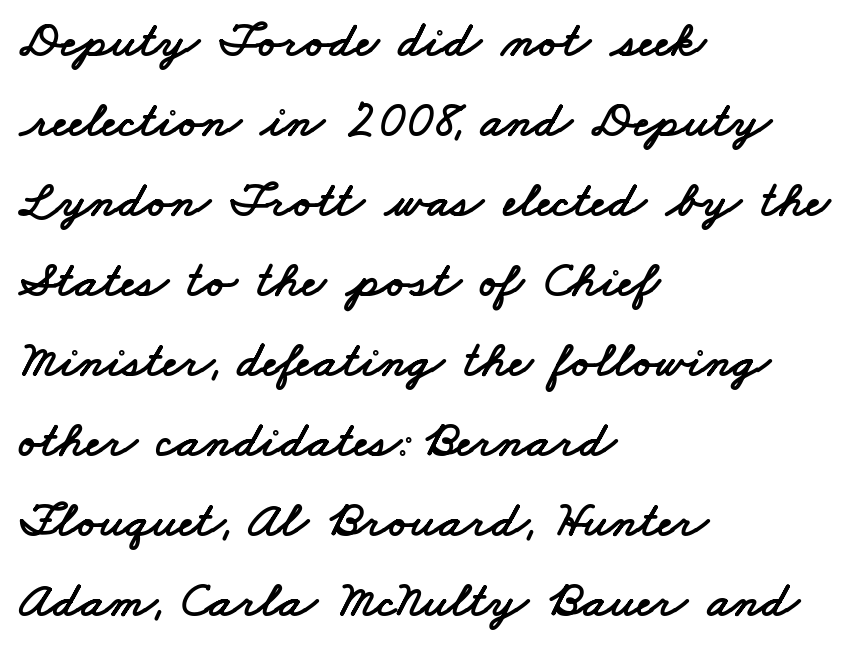
The image shows 51 px wide sans-serif type; set left-aligned, normal line spacing (1.57x), normal letter spacing, not underlined; low stroke contrast and a small x-height.
